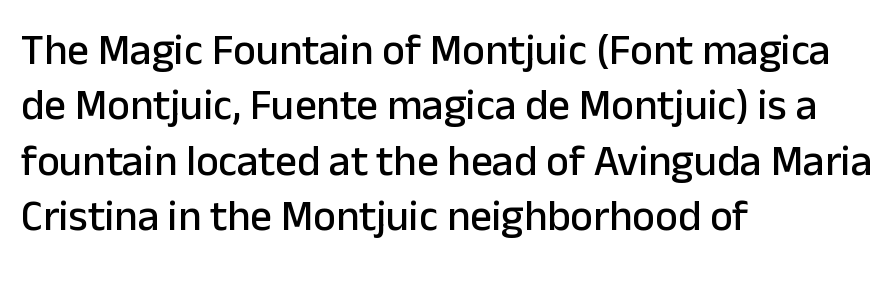
The lettering stays uniformly vertical, giving the passage a roman look. Glyph-to-glyph distance matches everyday printed text. Baseline-to-baseline distance is the conventional proportion of letter height. The passage shown is typed in a proportional face where columns would drift.
